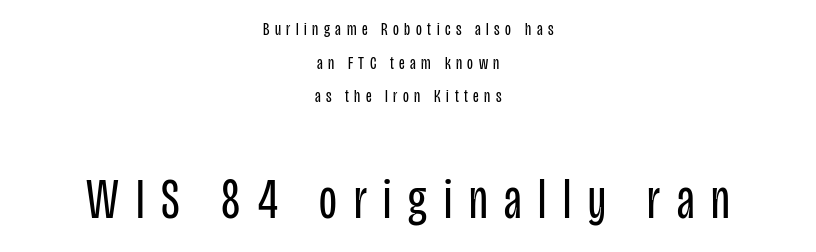
{"serif": "no", "italic": "no", "bold": "no", "weight": "regular", "width": "condensed", "stroke_contrast": "low", "x_height": "large", "monospaced": "no", "underline": "no", "align": "center", "line_spacing_ratio": 1.77, "letter_spacing": "wide", "letter_spacing_em": 0.29, "larger_block": "second", "size_ratio": 3.05, "glyph_px": 58}
